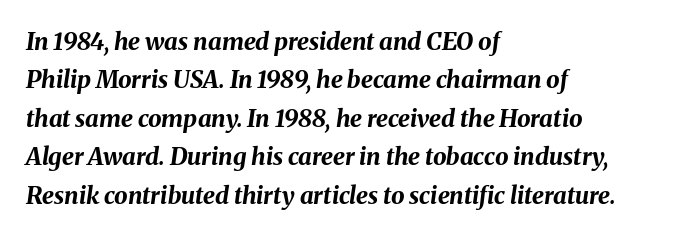
A typesetter would call this zero additional tracking. Each row of text sits above clean, open space. Notice how descenders clear the ascenders below comfortably — that's standard leading. Every row of glyphs begins at an identical x-position on the left. Slant detected: the letters are inclined.
